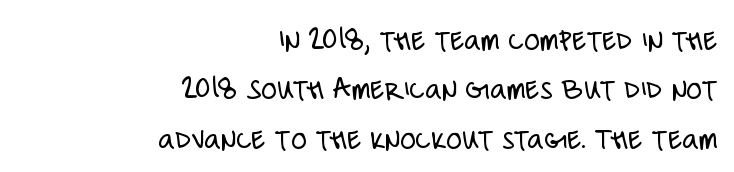
Q: Is the text bold? A: No.
Q: Is the text italic (slanted)? A: No, it is upright.
Q: Is the typeface a serif or a sans-serif typeface? A: Sans-serif.
Q: Is the text underlined? A: No.
Q: How is the paragraph aligned? A: Right-aligned.
Q: Is the spacing between letters normal or unusually wide? A: Normal.
Q: Is the spacing between lines tight, normal or loose? A: Normal.
Q: Width (condensed, normal, or wide)? A: Condensed.
Q: Stroke contrast? A: Low.
Q: x-height? A: Large.
Q: Monospaced? A: No.
